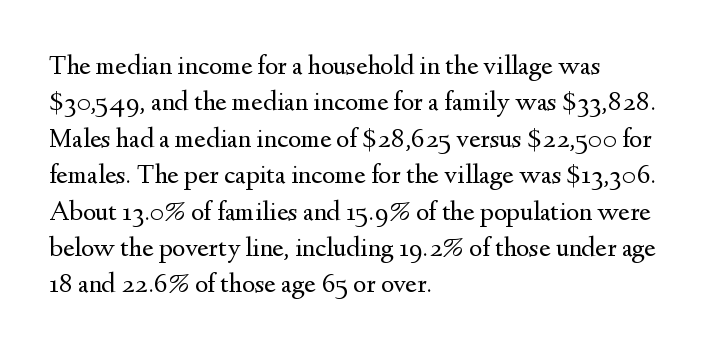
{"serif": "yes", "italic": "no", "bold": "no", "weight": "regular", "width": "normal", "stroke_contrast": "medium", "x_height": "small", "monospaced": "no", "underline": "no", "align": "left", "line_spacing": "normal", "line_spacing_ratio": 1.3, "letter_spacing": "normal", "letter_spacing_em": 0.0, "glyph_px": 28}
